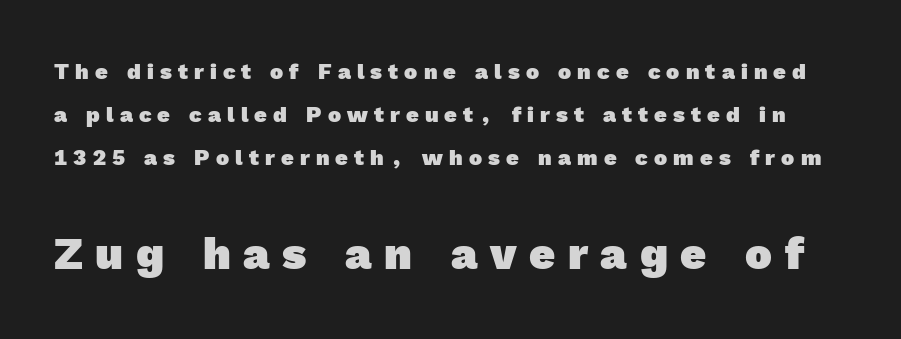
The image shows 45 px heavy sans-serif type; set loose line spacing (1.95x), unusually wide letter spacing (+0.28 em), not underlined; the second (bottom) block is 2.05x larger; a medium x-height.
